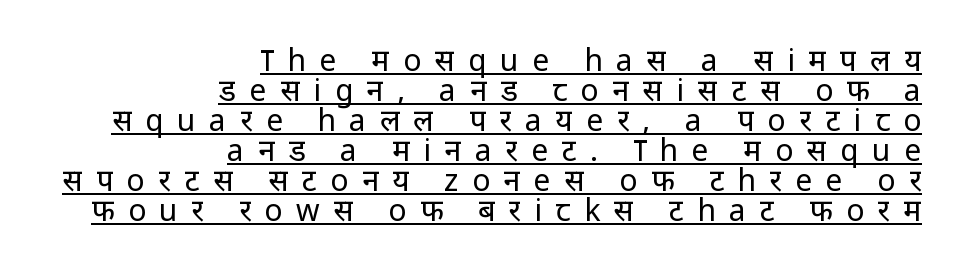
Is the block centered? No — it sits flush against the right margin. No feet cap the strokes, marking this as sans-serif type. Loose tracking; the words dissolve into strings of separated letters. Every character sits straight up, as roman type does.
